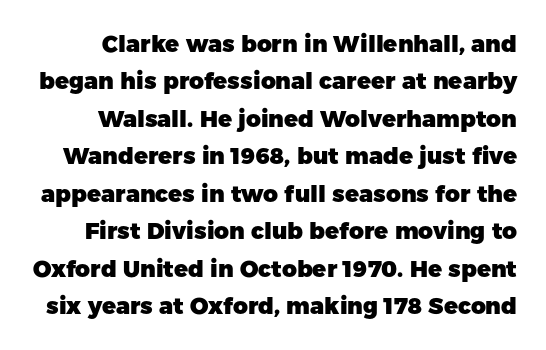
Only glyphs here, with clear space below each row. Normally led — the rows are evenly, conventionally spaced. This is the regular roman posture of the typeface. This rendering leaves character spacing at its baseline value.
